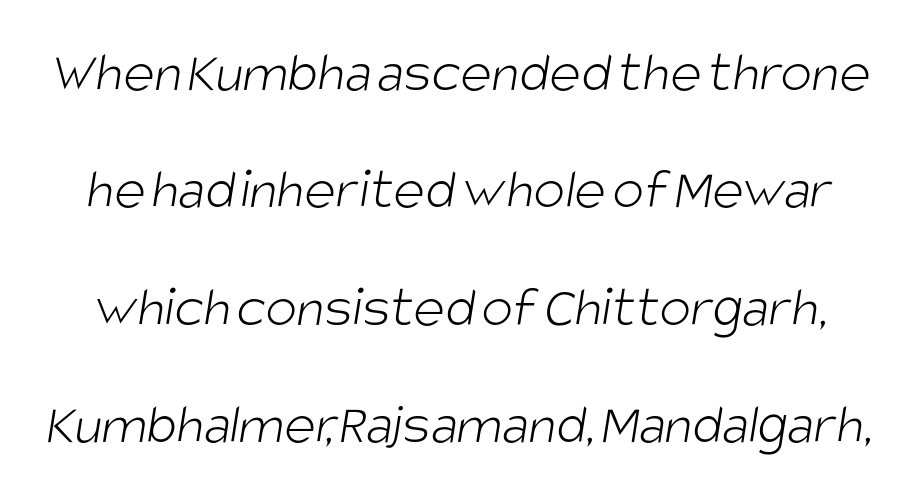
The image shows 59 px light, condensed sans-serif type; set loose line spacing (1.99x), normal letter spacing, not underlined; low stroke contrast and a large x-height.
